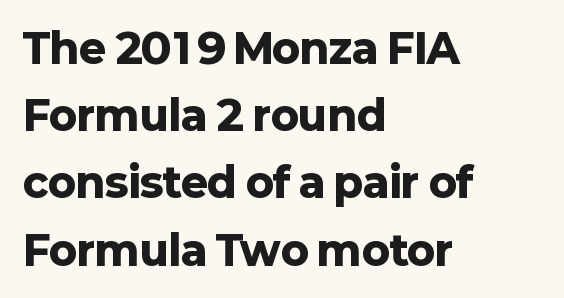
Interline gaps are of average width in this sample. Italic: no, the glyphs are upright roman. The face used here is proportionally spaced, like ordinary book or web type. The baseline area is clear. Summary of weight: heavy, a full bold. The horizontal fit of the characters is conventional and even.
